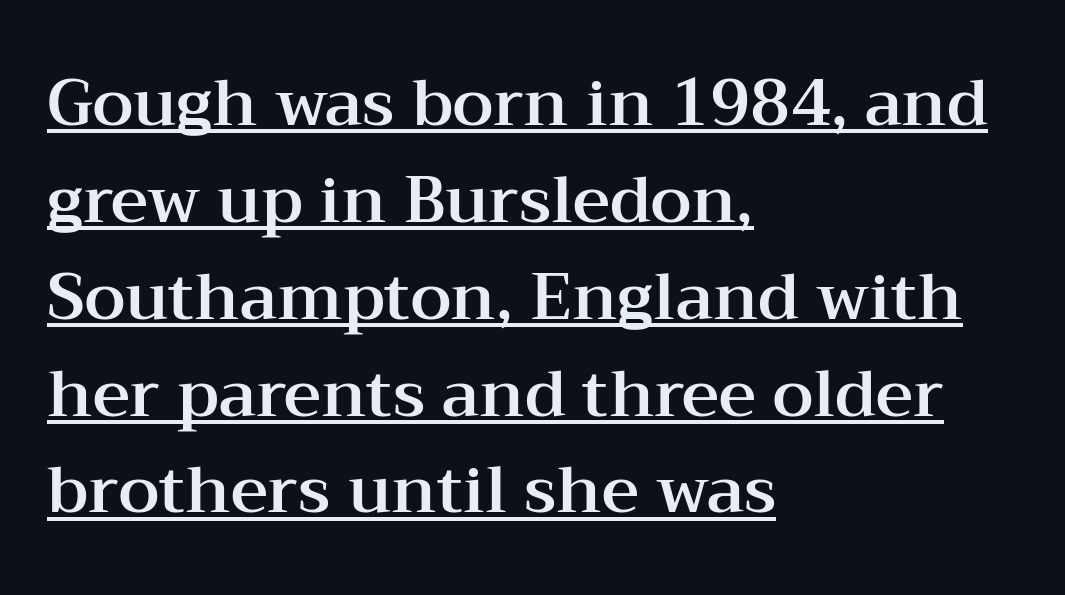
Each letter's strokes conclude with small projecting serifs. Glance below the letters and you will spot a drawn line. Think of a printed novel: that variable character pitch is what you see here. Nothing unusual about the tracking: characters are spaced as the font intends. Italic: no, the glyphs are upright roman.
